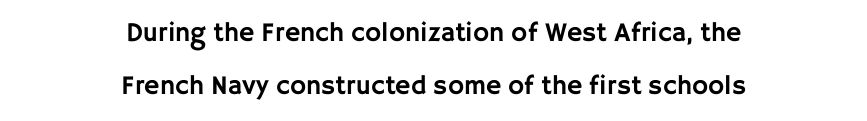
Q: Is the text italic (slanted)? A: No, it is upright.
Q: Is the text underlined? A: No.
Q: How is the paragraph aligned? A: Centered.
Q: Is the spacing between letters normal or unusually wide? A: Normal.
Q: Is the spacing between lines tight, normal or loose? A: Loose.
